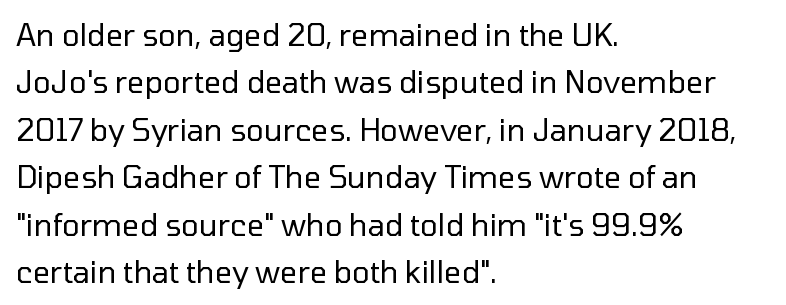
Q: Is the text bold? A: No.
Q: Is the text italic (slanted)? A: No, it is upright.
Q: Is the typeface a serif or a sans-serif typeface? A: Sans-serif.
Q: Is the text underlined? A: No.
Q: How is the paragraph aligned? A: Left-aligned.
Q: Is the spacing between letters normal or unusually wide? A: Normal.
Q: Is the spacing between lines tight, normal or loose? A: Normal.
Q: Width (condensed, normal, or wide)? A: Normal.
Q: Stroke contrast? A: Low.
Q: x-height? A: Medium.
Q: Monospaced? A: No.
